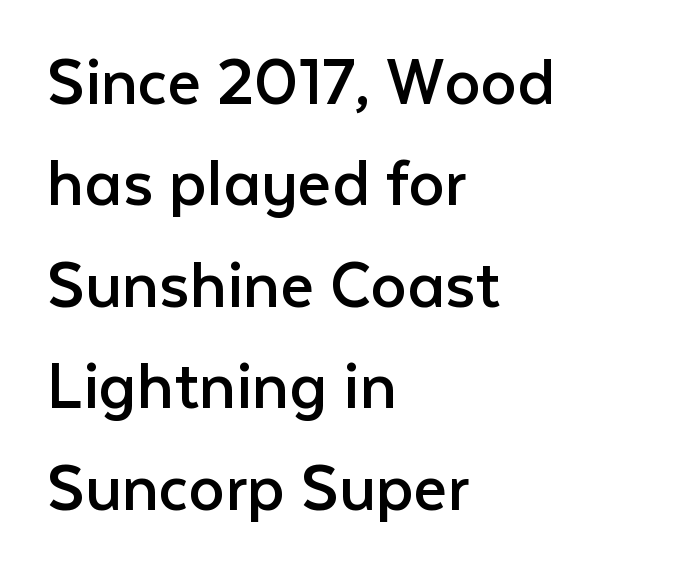
The image shows 73 px regular-weight sans-serif type, upright; set left-aligned, normal line spacing (1.39x), normal letter spacing, not underlined; low stroke contrast and a medium x-height.
